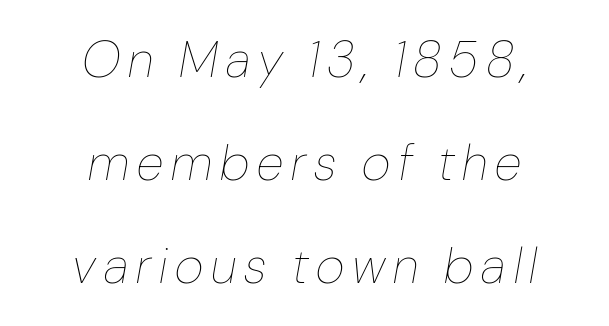
The lettering tilts uniformly, giving the passage an italic look. Descenders hang freely into open space. A centered setting, common on invitations and titles, is used for this passage. Note the varied advance widths — an 'i' is clearly narrower than an 'm'. Is the type heavy? It reads as light-to-regular instead. The block of text is sparse from top to bottom, with ample space between rows.
